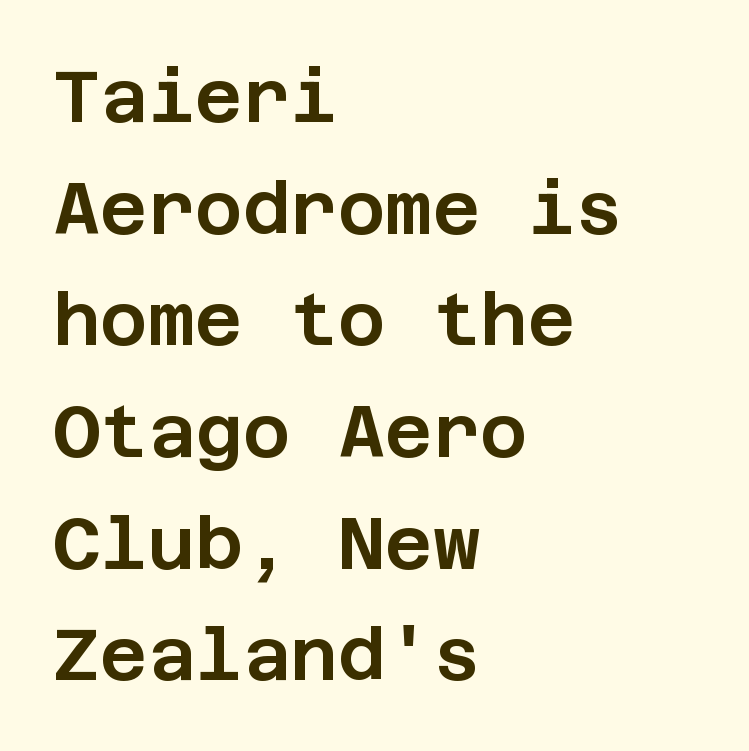
This is roman type, the default non-slanted kind. Does the leading feel generous? No, just average. A classic flush-left, rag-right setting is used for this passage. How are the letters spaced? Ordinarily, with no added tracking.
